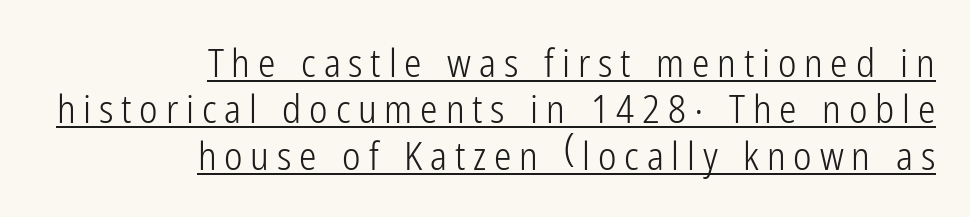
The image shows 39 px light, condensed sans-serif type, upright; set right-aligned, line spacing 1.19x, unusually wide letter spacing (+0.2 em), underlined; low stroke contrast and a medium x-height.
